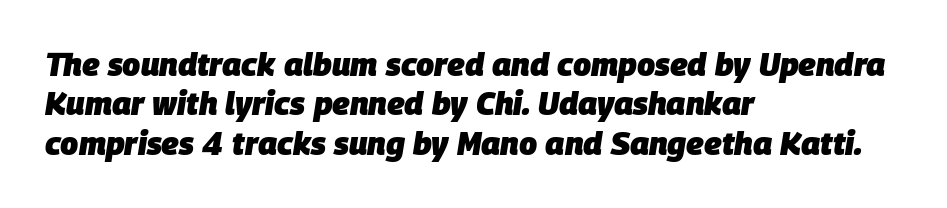
{"italic": "yes", "lean": "right", "slant_degrees": 9, "bold": "yes", "weight": "heavy", "width": "normal", "stroke_contrast": "low", "x_height": "large", "monospaced": "no", "underline": "no", "align": "left", "line_spacing_ratio": 1.23, "letter_spacing": "normal", "letter_spacing_em": 0.0, "glyph_px": 32}
